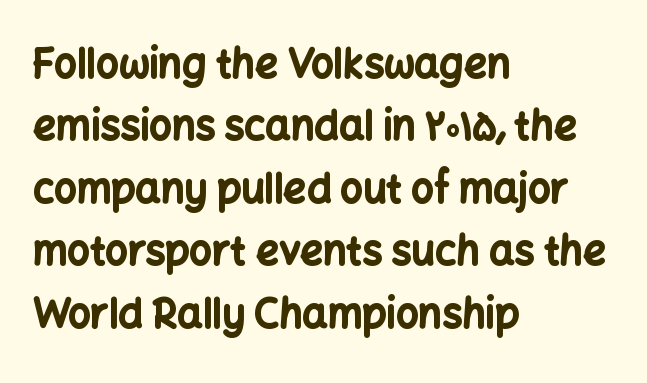
These lines are rendered in a variable-pitch font. You could call the tracking neutral — neither tight nor loose. The typesetting leans heavy: a genuine bold. Line starts are locked; line ends wander. You can tell from the bare stems that sans-serif type was used.
